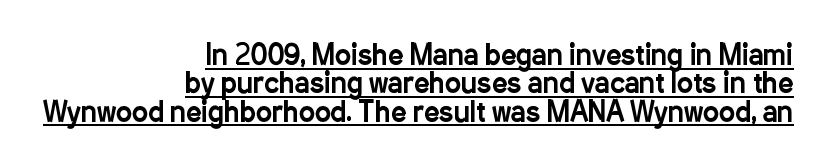
The image shows 27 px text type, upright; set right-aligned, tight line spacing (1.05x), normal letter spacing, underlined.
